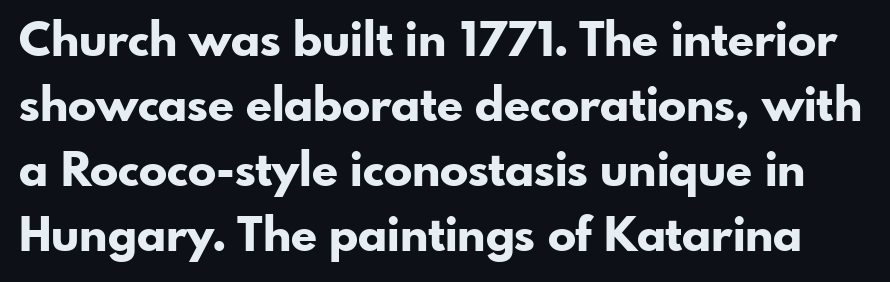
No italicization has been applied; the sample stays upright. The letters advance in unequal steps, a hallmark of proportional type. Look at the tracking — it's just the regular setting, nothing added. The passage shown is emphatically bold. The block of text has a typical density, with ordinary space between rows. Any mark beneath the type? The region is blank.
